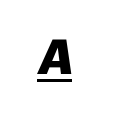
The image shows 49 px heavy sans-serif type; set unusually wide letter spacing (+0.37 em), underlined; a medium x-height.
